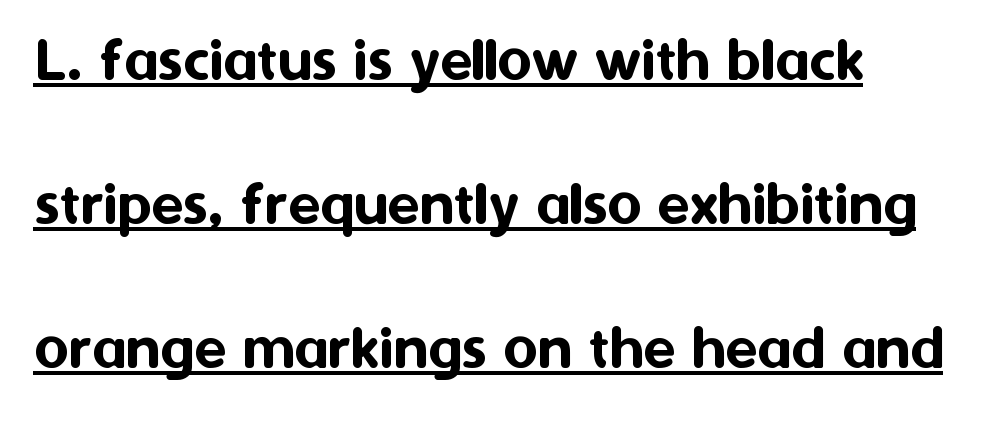
The image shows 66 px sans-serif type, upright; set left-aligned, loose line spacing (2.18x), normal letter spacing, underlined; medium stroke contrast and a medium x-height.
